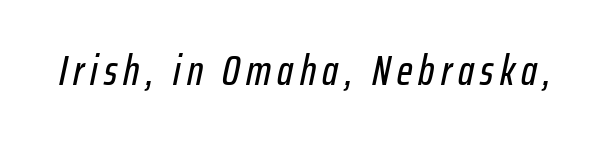
Unmarked baselines from the first word to the last. Each letter keeps its own natural width here, so spacing adapts to shape. These lines were composed using italics.
